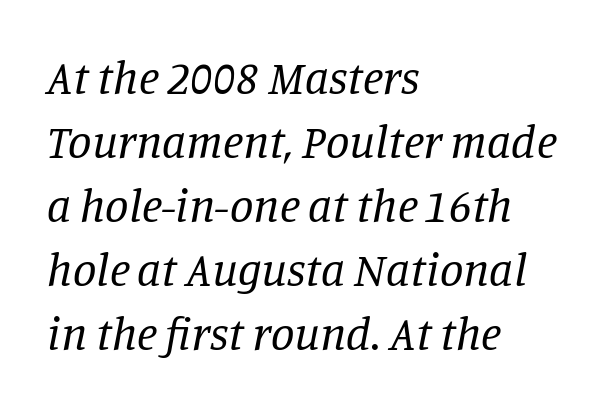
The space beneath each line is pristine and unruled. How are the letters spaced? Ordinarily, with no added tracking. Looks like regular typesetting: each glyph gets only the width it needs. Tall strokes in this sample are angled rather than plumb. The type family on display is of the serif kind.
